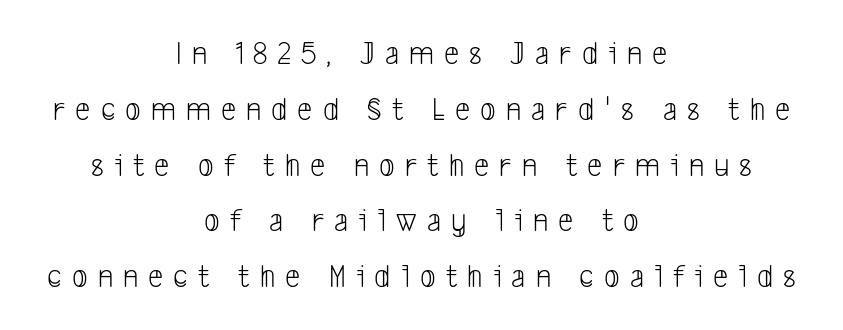
The image shows 34 px light, condensed sans-serif type; set centered, normal line spacing (1.64x), unusually wide letter spacing (+0.3 em), not underlined; low stroke contrast and a medium x-height.
